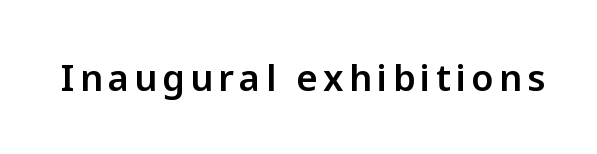
Looks like regular typesetting: each glyph gets only the width it needs. No word sits above an underline. The typography opts for an upright posture over an oblique one. To sum up the face: it is a sans, with no serifs.
